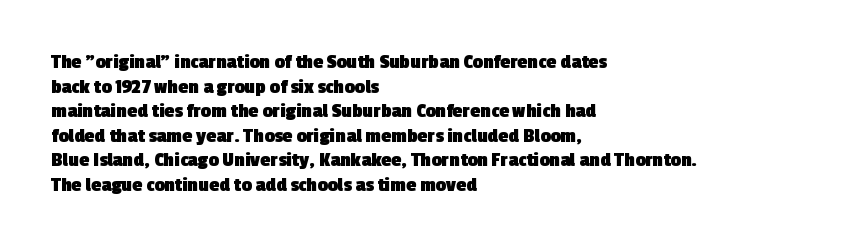
Notice how thick the strokes are: this is what a full bold looks like. Rule under the text: the space is simply empty. Standard letterfit; no display-style spreading of the glyphs. In CSS terms this would be text-align: left.
